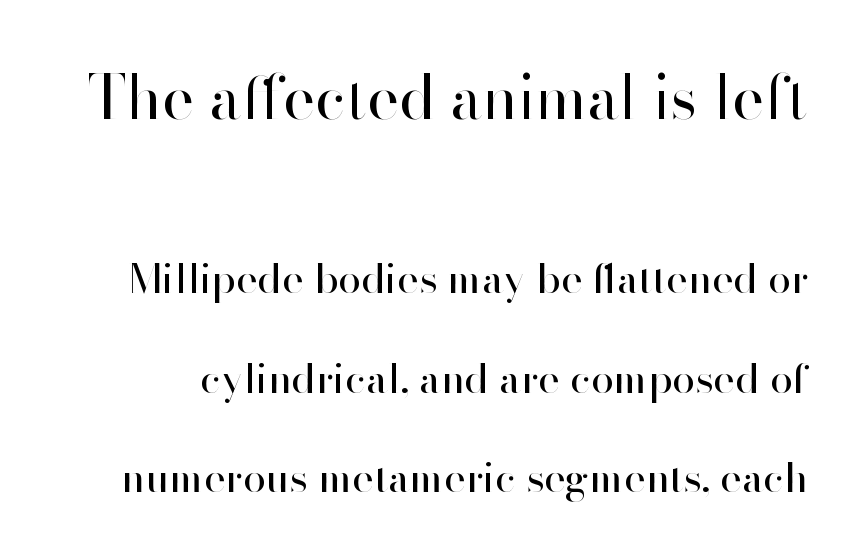
Q: Is the text bold? A: No.
Q: Is the text italic (slanted)? A: No, it is upright.
Q: Is the typeface a serif or a sans-serif typeface? A: Sans-serif.
Q: Is the text underlined? A: No.
Q: Is the spacing between letters normal or unusually wide? A: Normal.
Q: Is the spacing between lines tight, normal or loose? A: Loose.
Q: Which block of text is set in a larger size, the first (top) or the second (bottom)? A: The first (top) one.
Q: Width (condensed, normal, or wide)? A: Normal.
Q: Stroke contrast? A: High.
Q: x-height? A: Small.
Q: Monospaced? A: No.
